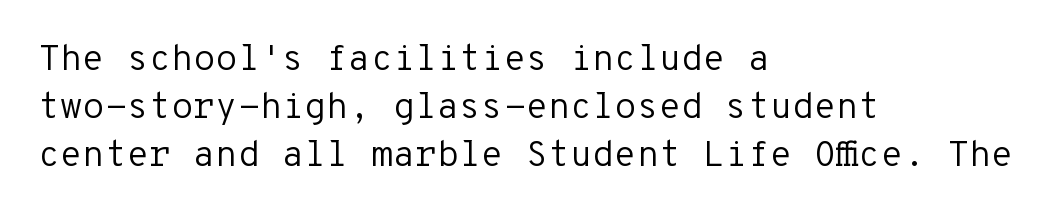
The image shows 36 px regular-weight sans-serif type, upright, monospaced; set left-aligned, normal line spacing (1.34x), normal letter spacing, not underlined; low stroke contrast and a medium x-height.
